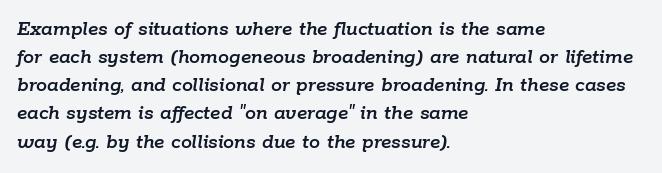
The image shows 22 px text type, italic (leaning right); set left-aligned, normal line spacing (1.28x), normal letter spacing, not underlined.
